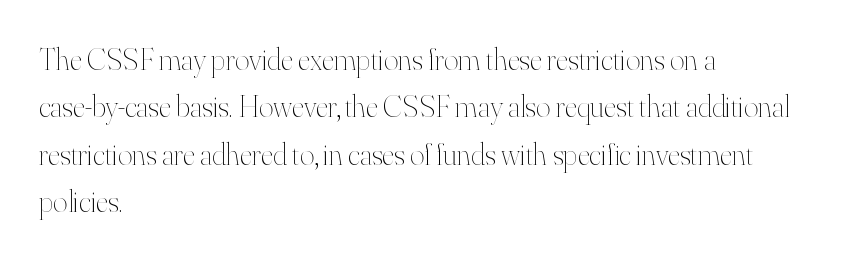
Compared with typical paragraphs, the rows here are spaced about the same. Every row of glyphs begins at an identical x-position on the left. Note the varied advance widths — an 'i' is clearly narrower than an 'm'. Nothing heavy about these letters — not bold at all.
